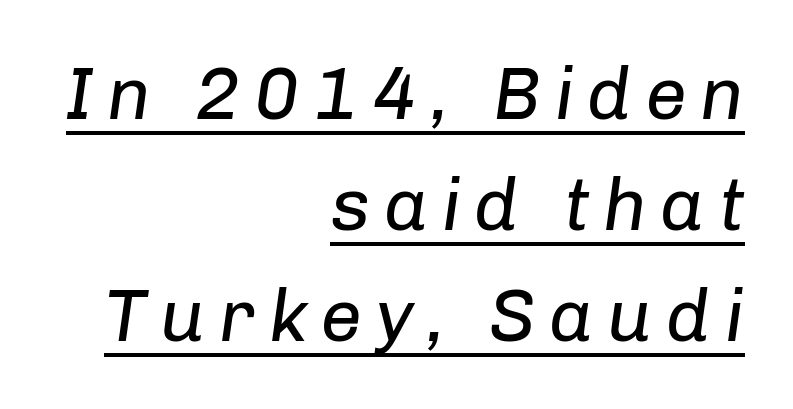
Q: Is the text bold? A: No.
Q: Is the text italic (slanted)? A: Yes, it leans right by about 8 degrees.
Q: Is the text underlined? A: Yes.
Q: How is the paragraph aligned? A: Right-aligned.
Q: Is the spacing between lines tight, normal or loose? A: Normal.
Q: Width (condensed, normal, or wide)? A: Normal.
Q: Stroke contrast? A: Low.
Q: x-height? A: Medium.
Q: Monospaced? A: No.
